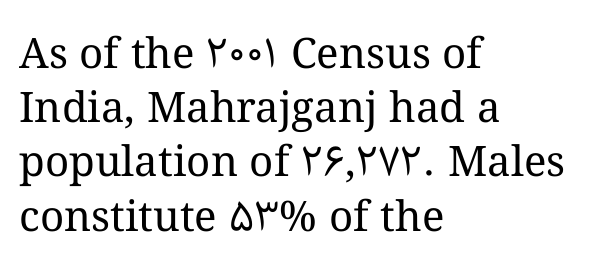
The image shows 42 px regular-weight type, upright; set left-aligned, normal line spacing (1.29x), normal letter spacing, not underlined; medium stroke contrast and a medium x-height.
